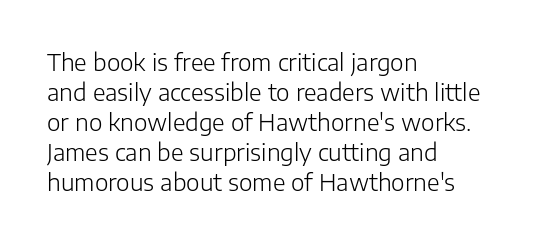
The lines are quadded left. The font sits on the lighter half of the weight spectrum, regular included. Tracking here is standard; glyphs follow each other at the usual distance. Italic? Not at all — the glyphs are vertical. Rule under the text: the space is simply empty.
